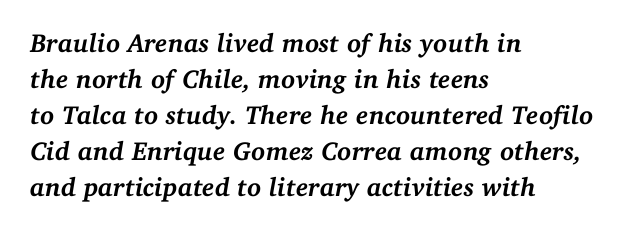
The image shows 26 px bold type, italic (leaning right); set left-aligned, normal line spacing (1.38x), normal letter spacing, not underlined.
